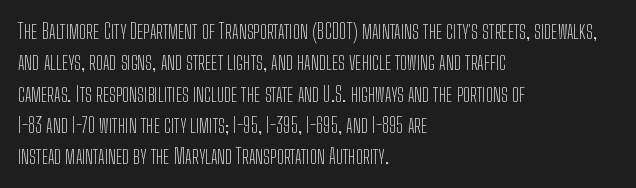
The image shows 21 px text type, upright; set left-aligned, normal line spacing (1.49x), normal letter spacing, not underlined.
